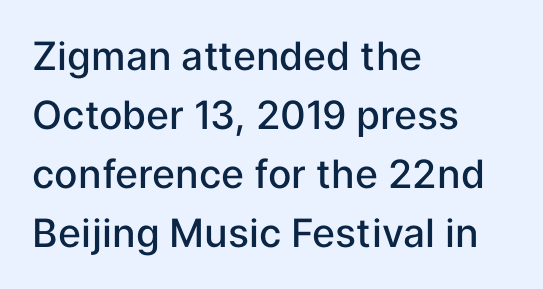
Q: Is the text bold? A: Semi-bold.
Q: Is the text italic (slanted)? A: No, it is upright.
Q: Is the typeface a serif or a sans-serif typeface? A: Sans-serif.
Q: Is the text underlined? A: No.
Q: How is the paragraph aligned? A: Left-aligned.
Q: Is the spacing between letters normal or unusually wide? A: Normal.
Q: Is the spacing between lines tight, normal or loose? A: Normal.
Q: Width (condensed, normal, or wide)? A: Normal.
Q: Stroke contrast? A: Low.
Q: x-height? A: Medium.
Q: Monospaced? A: No.
